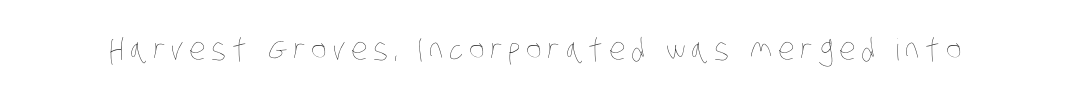
{"bold": "no", "weight": "thin", "width": "condensed", "stroke_contrast": "low", "x_height": "large", "monospaced": "no", "underline": "no", "glyph_px": 30}
